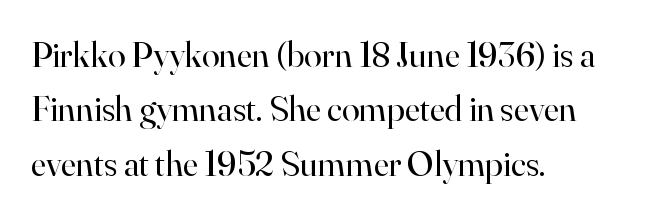
Is there any slant? The stems are plumb. Nothing heavy about these letters — not bold at all. Short and long lines alike share a common starting point at left. The designer went with a serif here, giving each stem small feet.
